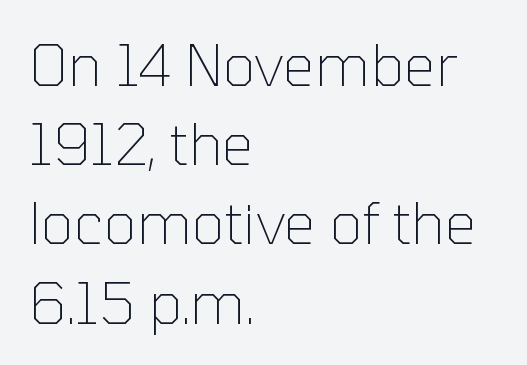
{"serif": "no", "italic": "no", "bold": "no", "weight": "thin", "width": "normal", "stroke_contrast": "low", "x_height": "medium", "monospaced": "no", "underline": "no", "align": "left", "line_spacing": "normal", "line_spacing_ratio": 1.39, "letter_spacing": "normal", "letter_spacing_em": 0.0, "glyph_px": 57}
